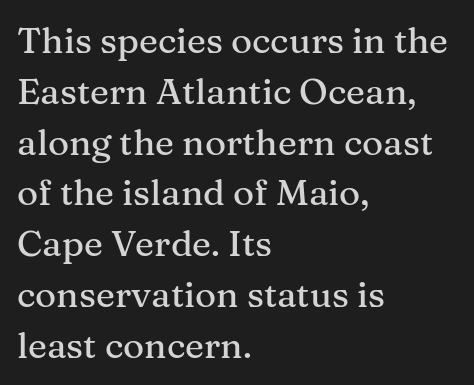
{"serif": "yes", "italic": "no", "width": "normal", "stroke_contrast": "medium", "x_height": "medium", "monospaced": "no", "underline": "no", "align": "left", "line_spacing": "normal", "line_spacing_ratio": 1.41, "letter_spacing": "normal", "letter_spacing_em": 0.0, "glyph_px": 36}
